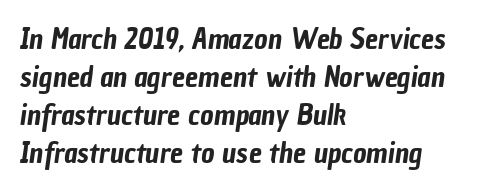
The image shows 29 px condensed sans-serif type; set left-aligned, normal line spacing (1.31x), normal letter spacing, not underlined; low stroke contrast and a medium x-height.
